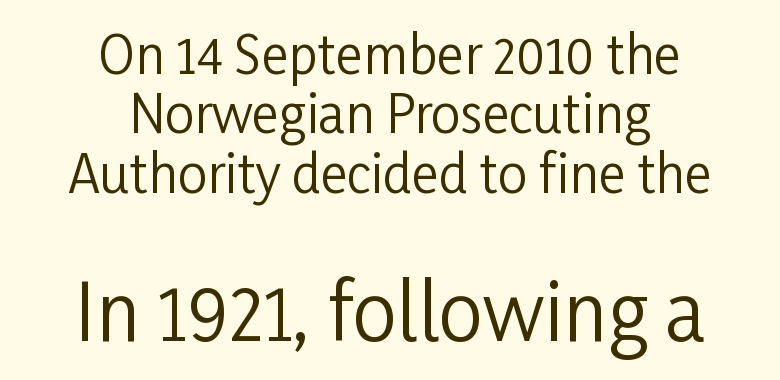
The image shows 78 px regular-weight, condensed sans-serif type, upright; set centered, tight line spacing (1.14x), normal letter spacing, not underlined; the second (bottom) block is 1.5x larger; low stroke contrast and a medium x-height.
